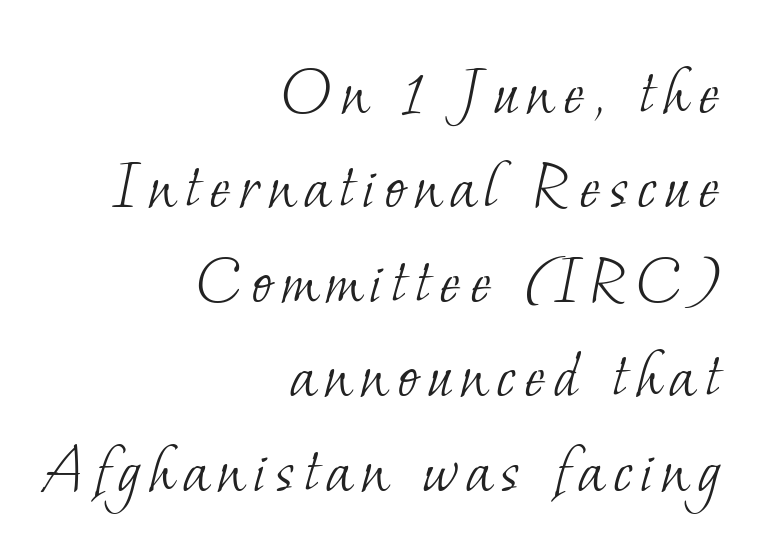
The image shows 71 px light serif type; set right-aligned, normal line spacing (1.33x), not underlined; low stroke contrast and a small x-height.
